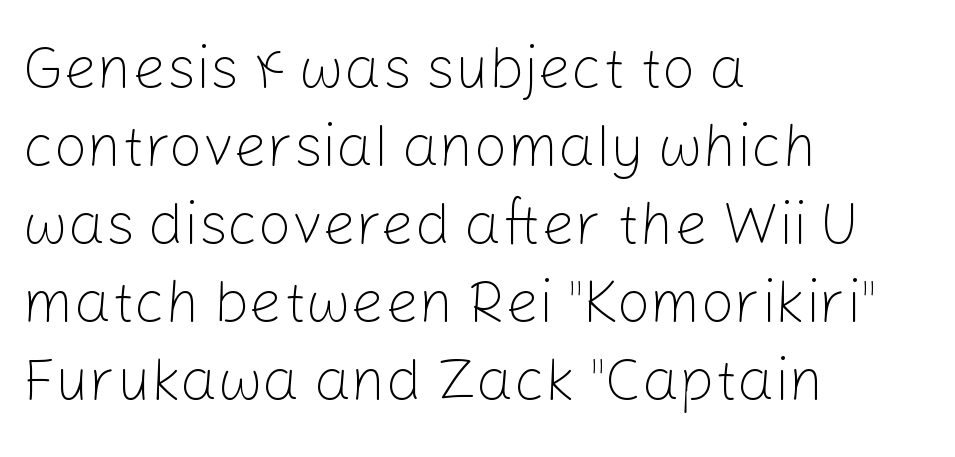
Q: Is the text bold? A: No.
Q: Is the text italic (slanted)? A: No, it is upright.
Q: Is the typeface a serif or a sans-serif typeface? A: Sans-serif.
Q: Is the text underlined? A: No.
Q: How is the paragraph aligned? A: Left-aligned.
Q: Is the spacing between letters normal or unusually wide? A: Normal.
Q: Is the spacing between lines tight, normal or loose? A: Normal.
Q: Width (condensed, normal, or wide)? A: Normal.
Q: Stroke contrast? A: Low.
Q: x-height? A: Medium.
Q: Monospaced? A: No.
